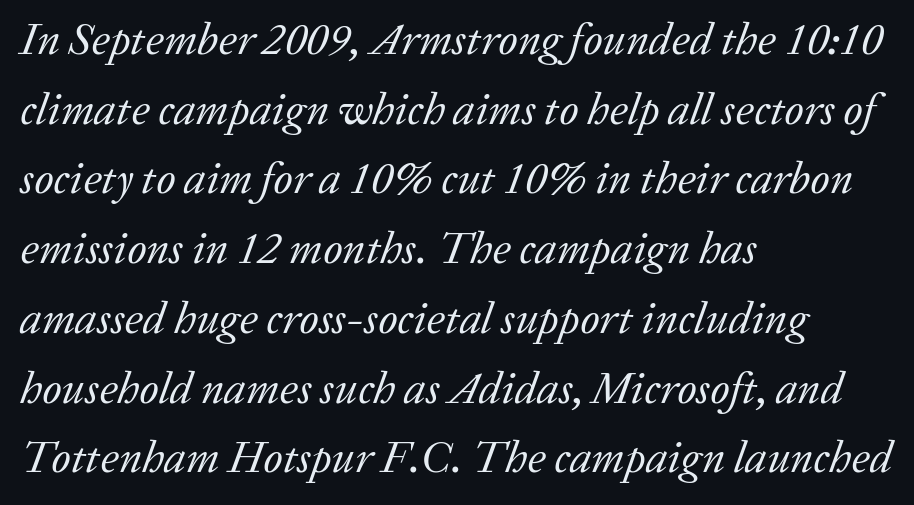
Students, note that the glyphs here touch the page at normal intervals. No word sits above an underline. Which margin do the lines hug? The left one — the right edge is uneven. Observe the serifs anchoring each vertical stroke in this sample.
